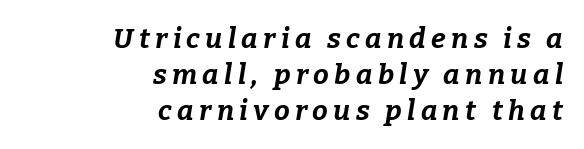
Typesetter's note: full bold, strokes at maximum text heaviness. A typesetter would mark this as italic. The passage shown stacks its lines at a standard gap. The letters advance in unequal steps, a hallmark of proportional type.
